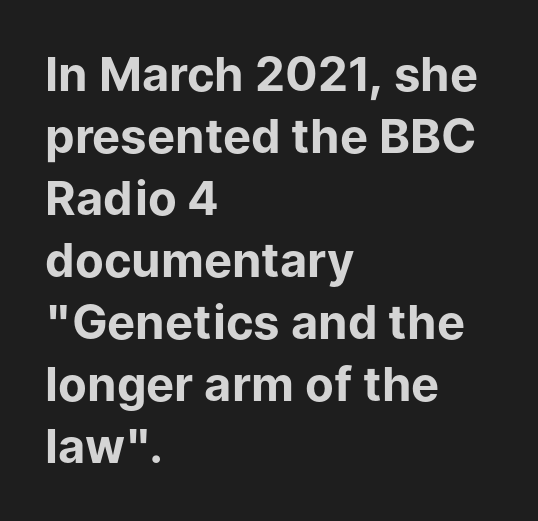
The image shows 47 px bold sans-serif type, upright; set left-aligned, normal line spacing (1.32x), normal letter spacing, not underlined; low stroke contrast and a medium x-height.
